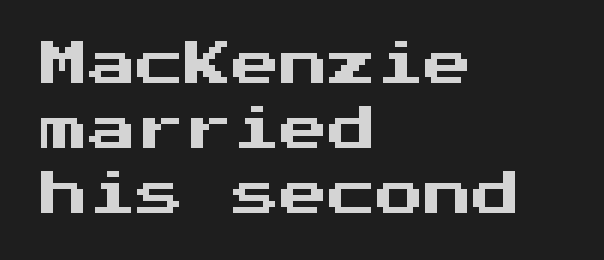
Q: Is the text italic (slanted)? A: No, it is upright.
Q: Is the typeface a serif or a sans-serif typeface? A: Sans-serif.
Q: Is the text underlined? A: No.
Q: How is the paragraph aligned? A: Left-aligned.
Q: Is the spacing between letters normal or unusually wide? A: Normal.
Q: Is the spacing between lines tight, normal or loose? A: Normal.
Q: Width (condensed, normal, or wide)? A: Normal.
Q: Stroke contrast? A: Medium.
Q: x-height? A: Medium.
